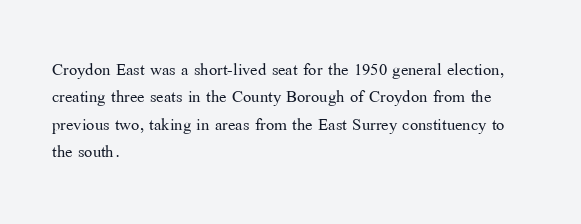
Rendered with straight, roman letterforms. Weight: not bold — regular or lighter. Words appear dense and cohesive because spacing is normal. Horizontal alignment here is leftward, the default for most running prose. A clean baseline with only descenders dipping below it.
